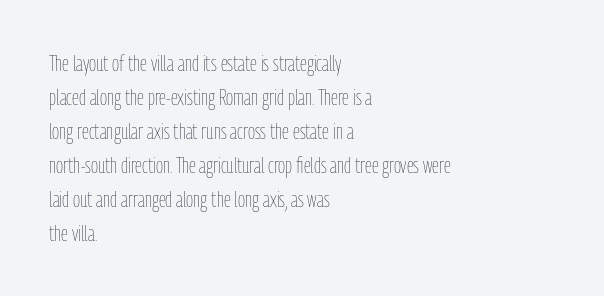
Caption: multi-line text, flush left, ragged right. Rendered with straight, roman letterforms. Beneath every word, the page is bare. Weight: not bold — regular or lighter. Nobody touched the tracking dial on this one. Vertically, the passage feels balanced, rows spaced as you'd expect.
